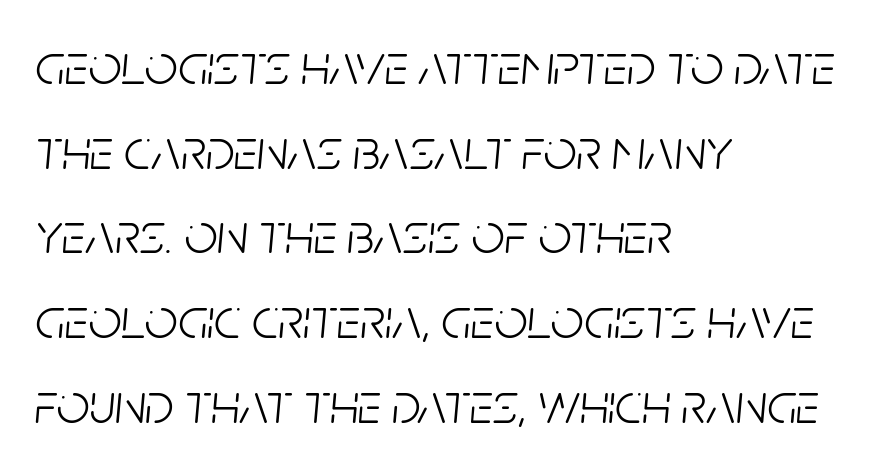
{"italic": "yes", "lean": "right", "slant_degrees": 5, "bold": "no", "weight": "light", "width": "condensed", "stroke_contrast": "low", "x_height": "large", "monospaced": "no", "underline": "no", "align": "left", "line_spacing": "normal", "line_spacing_ratio": 1.46, "letter_spacing": "normal", "letter_spacing_em": 0.0, "glyph_px": 58}
